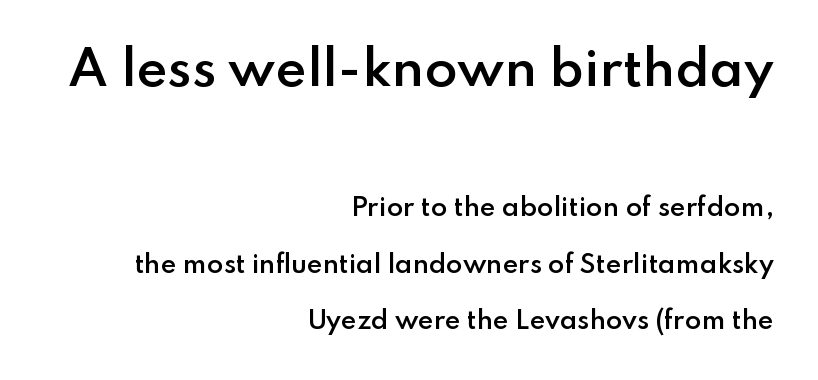
The image shows 48 px semibold sans-serif type, upright; set right-aligned, loose line spacing (2.35x), normal letter spacing, not underlined; the first (top) block is 2.0x larger; low stroke contrast and a small x-height.
